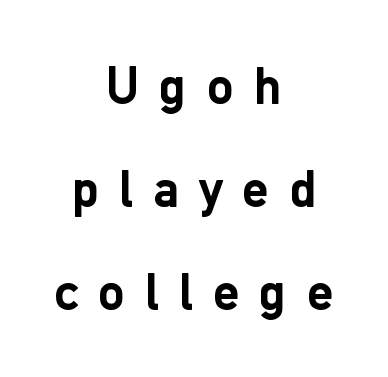
Casual observation: everything's sitting right in the middle. The string is rendered with underlining switched off. Do the letters lean? They stand straight. Heft: maximum for text — a bold.
